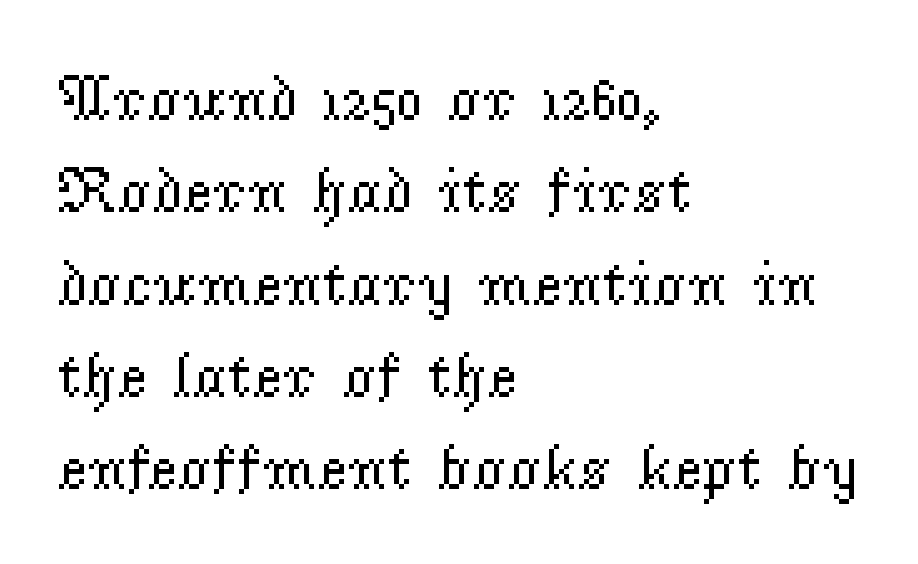
Q: Is the text bold? A: No.
Q: Is the text italic (slanted)? A: No, it is upright.
Q: Is the typeface a serif or a sans-serif typeface? A: Serif.
Q: Is the text underlined? A: No.
Q: How is the paragraph aligned? A: Left-aligned.
Q: Is the spacing between letters normal or unusually wide? A: Normal.
Q: Is the spacing between lines tight, normal or loose? A: Normal.
Q: Width (condensed, normal, or wide)? A: Normal.
Q: Stroke contrast? A: Low.
Q: x-height? A: Small.
Q: Monospaced? A: No.
